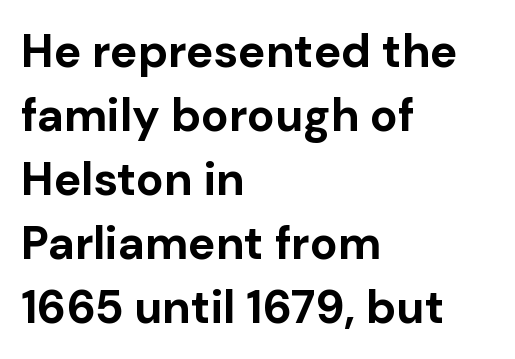
{"serif": "no", "italic": "no", "bold": "yes", "weight": "bold", "width": "normal", "stroke_contrast": "low", "x_height": "medium", "monospaced": "no", "underline": "no", "align": "left", "line_spacing": "normal", "line_spacing_ratio": 1.39, "letter_spacing": "normal", "letter_spacing_em": 0.0, "glyph_px": 46}
